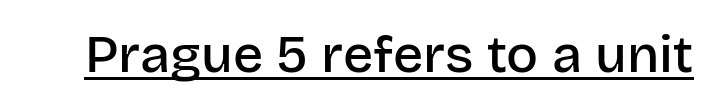
Q: Is the text bold? A: Semi-bold.
Q: Is the text italic (slanted)? A: No, it is upright.
Q: Is the typeface a serif or a sans-serif typeface? A: Sans-serif.
Q: Is the text underlined? A: Yes.
Q: Is the spacing between letters normal or unusually wide? A: Normal.
Q: Width (condensed, normal, or wide)? A: Normal.
Q: Stroke contrast? A: Low.
Q: x-height? A: Large.
Q: Monospaced? A: No.
